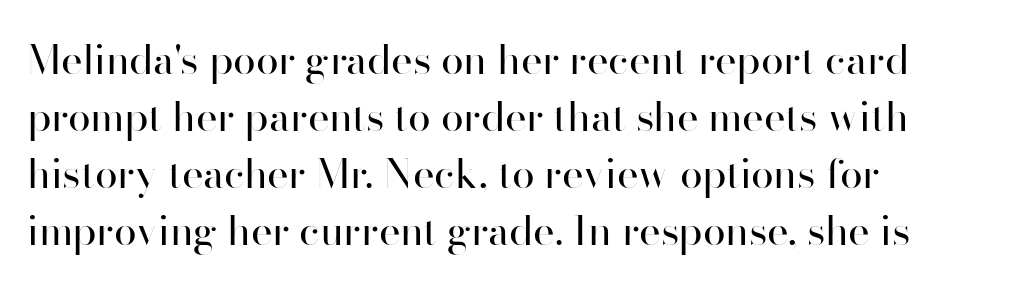
The image shows 41 px regular-weight sans-serif type, upright; set left-aligned, normal line spacing (1.39x), normal letter spacing, not underlined; high stroke contrast and a small x-height.
